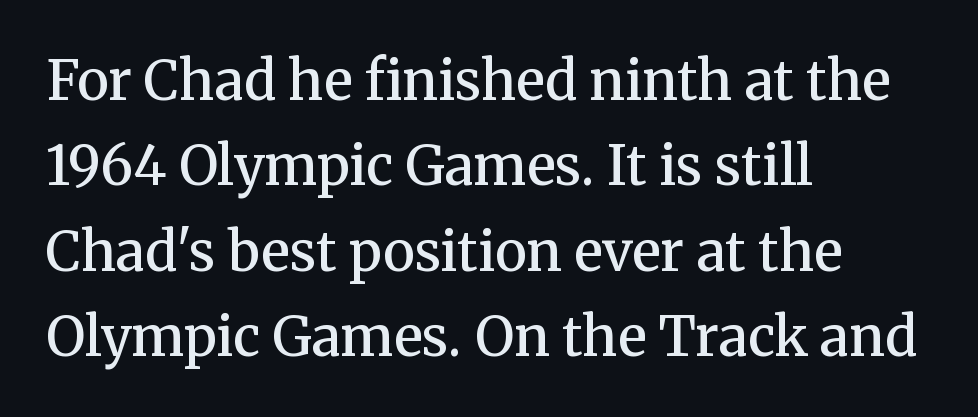
Q: Is the text bold? A: Semi-bold.
Q: Is the text italic (slanted)? A: No, it is upright.
Q: Is the typeface a serif or a sans-serif typeface? A: Serif.
Q: Is the text underlined? A: No.
Q: How is the paragraph aligned? A: Left-aligned.
Q: Is the spacing between letters normal or unusually wide? A: Normal.
Q: Is the spacing between lines tight, normal or loose? A: Normal.
Q: Width (condensed, normal, or wide)? A: Normal.
Q: Stroke contrast? A: Medium.
Q: x-height? A: Medium.
Q: Monospaced? A: No.
